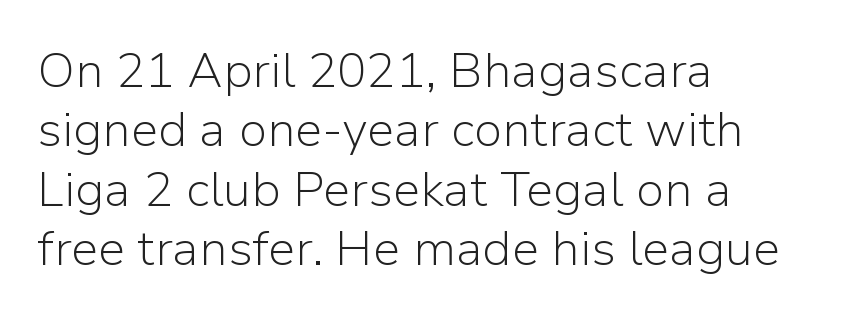
The image shows 49 px light sans-serif type, upright; set left-aligned, line spacing 1.21x, normal letter spacing, not underlined; low stroke contrast and a medium x-height.
